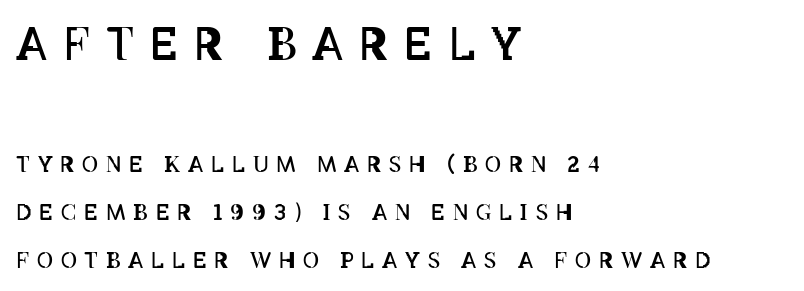
Varying glyph widths throughout — classic text-font behaviour. The letterforms stand isolated, each surrounded by extra space. The letters stand upright; this is a roman face. The more generous point size was reserved for the upper chunk. Ink coverage per letter is moderate at most.
